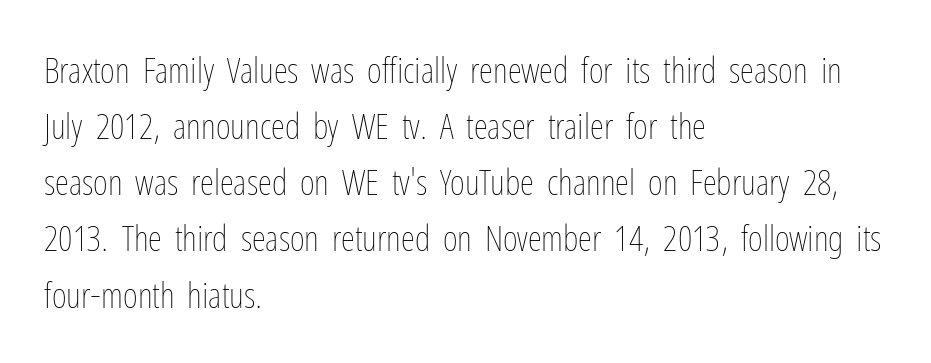
The image shows 36 px thin, condensed type, upright; set left-aligned, normal line spacing (1.56x), normal letter spacing, not underlined; low stroke contrast and a medium x-height.
